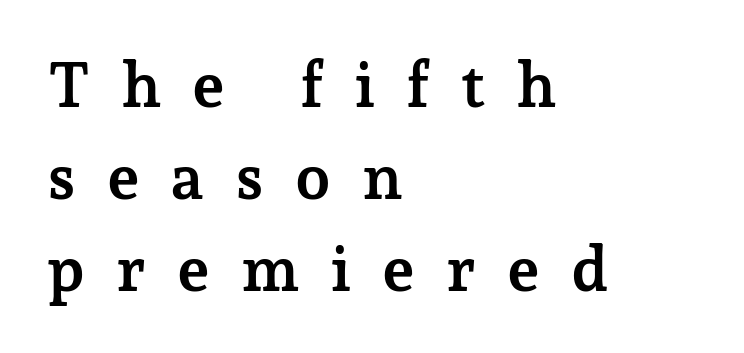
The image shows 63 px semibold serif type, upright; set left-aligned, normal line spacing (1.46x), unusually wide letter spacing (+0.49 em), not underlined; low stroke contrast and a medium x-height.
